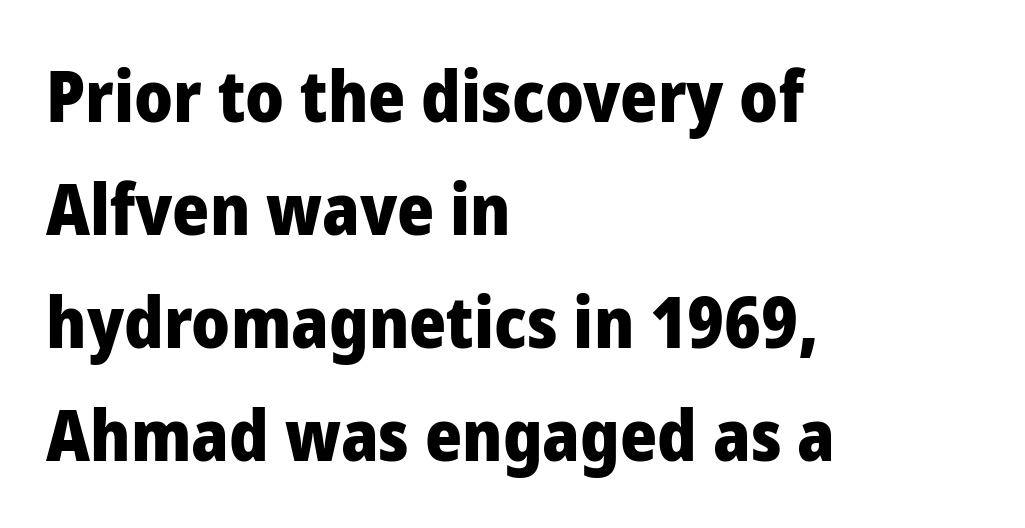
Q: Is the text bold? A: Yes.
Q: Is the text italic (slanted)? A: No, it is upright.
Q: Is the typeface a serif or a sans-serif typeface? A: Sans-serif.
Q: Is the text underlined? A: No.
Q: How is the paragraph aligned? A: Left-aligned.
Q: Is the spacing between letters normal or unusually wide? A: Normal.
Q: Is the spacing between lines tight, normal or loose? A: Normal.
Q: Width (condensed, normal, or wide)? A: Normal.
Q: Stroke contrast? A: Low.
Q: x-height? A: Medium.
Q: Monospaced? A: No.
